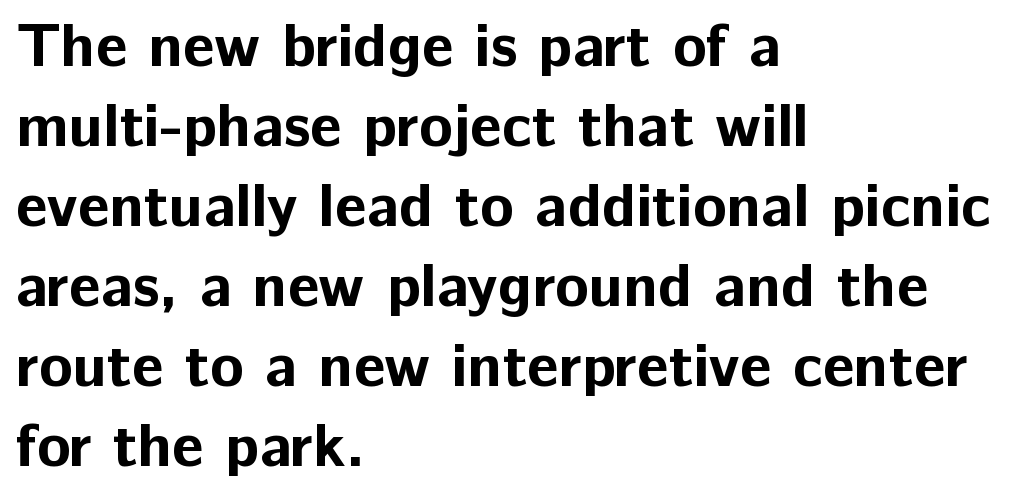
{"serif": "no", "italic": "no", "bold": "yes", "weight": "bold", "width": "normal", "stroke_contrast": "low", "x_height": "medium", "monospaced": "no", "underline": "no", "align": "left", "line_spacing": "normal", "line_spacing_ratio": 1.29, "letter_spacing": "normal", "letter_spacing_em": 0.0, "glyph_px": 62}
